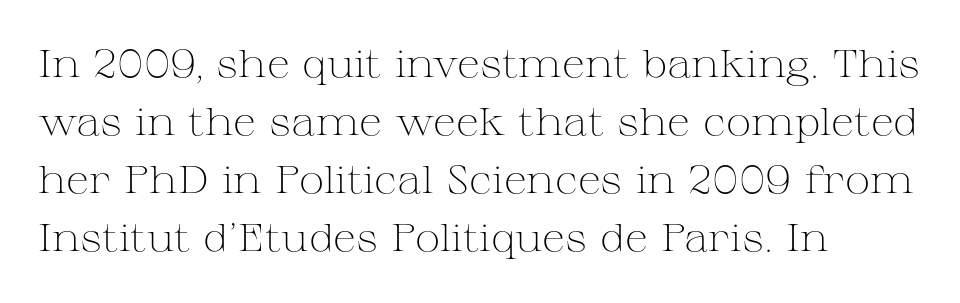
Q: Is the text bold? A: No.
Q: Is the text italic (slanted)? A: No, it is upright.
Q: Is the typeface a serif or a sans-serif typeface? A: Serif.
Q: Is the text underlined? A: No.
Q: How is the paragraph aligned? A: Left-aligned.
Q: Is the spacing between letters normal or unusually wide? A: Normal.
Q: Is the spacing between lines tight, normal or loose? A: Normal.
Q: Width (condensed, normal, or wide)? A: Wide.
Q: Stroke contrast? A: Medium.
Q: x-height? A: Medium.
Q: Monospaced? A: No.
